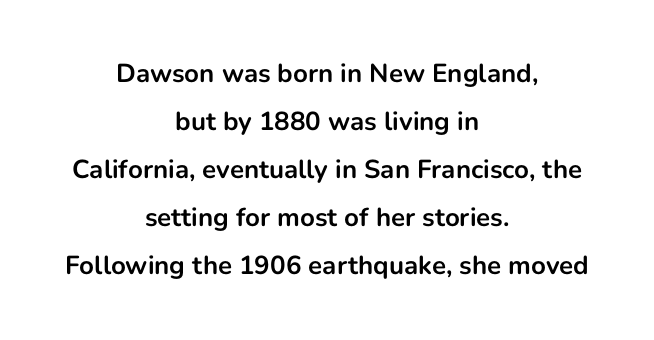
The image shows 26 px bold type, upright; set centered, line spacing 1.85x, normal letter spacing, not underlined.
